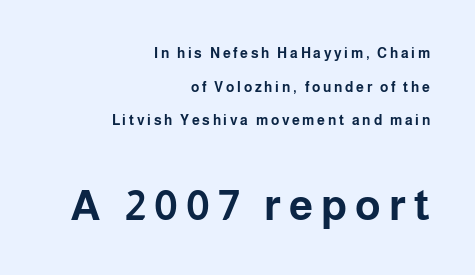
Q: Is the text bold? A: Yes.
Q: Is the text italic (slanted)? A: No, it is upright.
Q: Is the typeface a serif or a sans-serif typeface? A: Sans-serif.
Q: Is the text underlined? A: No.
Q: How is the paragraph aligned? A: Right-aligned.
Q: Is the spacing between lines tight, normal or loose? A: Loose.
Q: Which block of text is set in a larger size, the first (top) or the second (bottom)? A: The second (bottom) one.
Q: Width (condensed, normal, or wide)? A: Normal.
Q: Stroke contrast? A: Low.
Q: x-height? A: Medium.
Q: Monospaced? A: No.
